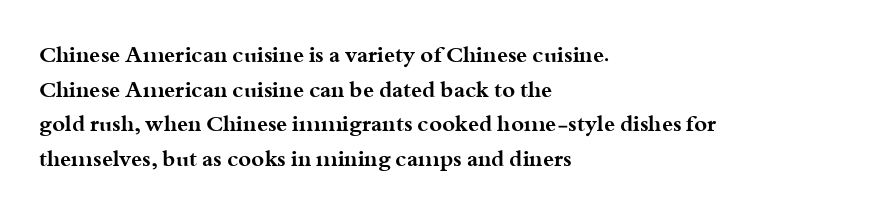
{"italic": "no", "bold": "yes", "underline": "no", "align": "left", "line_spacing": "normal", "line_spacing_ratio": 1.57, "letter_spacing": "normal", "letter_spacing_em": 0.0, "glyph_px": 22}
